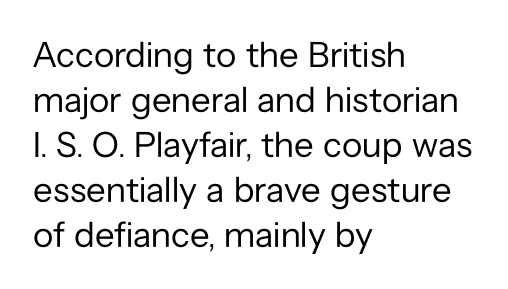
Left-aligned paragraph, ragged on the right. The space between consecutive lines is moderate. Upright lettering throughout. Words appear dense and cohesive because spacing is normal. Nope, no serifs anywhere on these letters.
